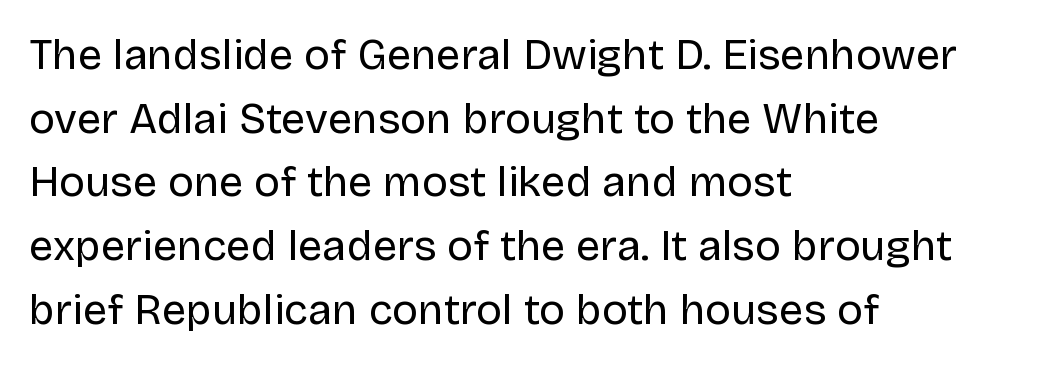
{"serif": "no", "italic": "no", "bold": "no", "weight": "regular", "width": "normal", "stroke_contrast": "low", "x_height": "large", "monospaced": "no", "underline": "no", "align": "left", "line_spacing": "normal", "line_spacing_ratio": 1.48, "letter_spacing": "normal", "letter_spacing_em": 0.0, "glyph_px": 43}
